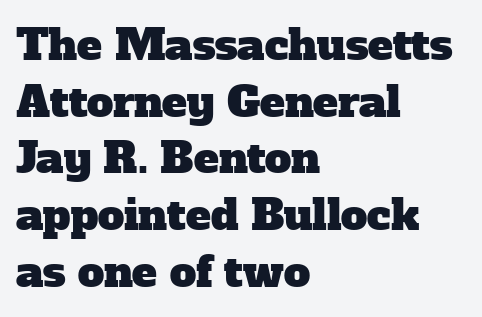
Q: Is the typeface a serif or a sans-serif typeface? A: Serif.
Q: Is the text underlined? A: No.
Q: How is the paragraph aligned? A: Left-aligned.
Q: Is the spacing between letters normal or unusually wide? A: Normal.
Q: Is the spacing between lines tight, normal or loose? A: Normal.
Q: Width (condensed, normal, or wide)? A: Normal.
Q: Stroke contrast? A: Low.
Q: x-height? A: Medium.
Q: Monospaced? A: No.
